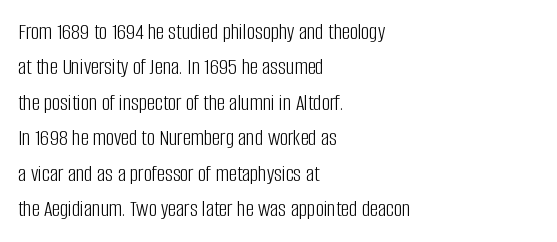
{"italic": "no", "bold": "no", "underline": "no", "align": "left", "line_spacing": "normal", "line_spacing_ratio": 1.54, "letter_spacing": "normal", "letter_spacing_em": 0.0, "glyph_px": 23}
